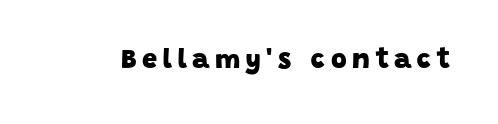
Letter spacing: wide. The font is running at its bold setting. Only glyphs here, with clear space below each row.
